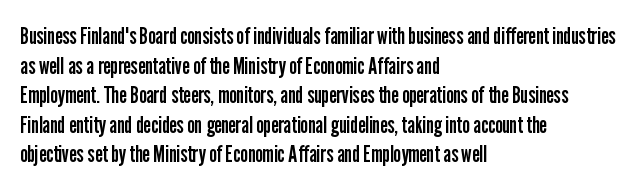
Words appear dense and cohesive because spacing is normal. Stem width sits at or under what a default text font uses. Honestly, there is no underline to notice here at all. The lettering stays uniformly vertical, giving the passage a roman look.
